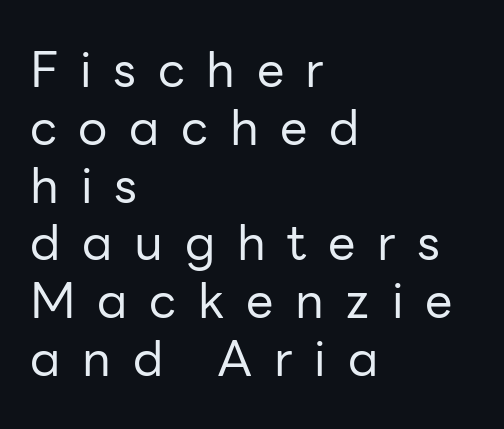
Visually the block forms a straight wall on the left and a jagged coastline on the right. Descenders are the only things crossing below the line. Characters remain perfectly vertical along every line. This sample uses a sans-serif face. Letter spacing: wide.
